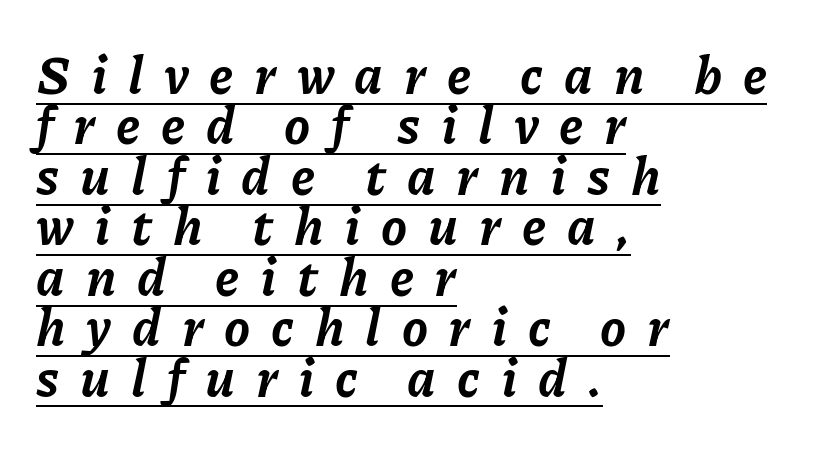
Q: Is the text bold? A: Yes.
Q: Is the text italic (slanted)? A: Yes, it leans right by about 11 degrees.
Q: Is the text underlined? A: Yes.
Q: How is the paragraph aligned? A: Left-aligned.
Q: Is the spacing between letters normal or unusually wide? A: Unusually wide.
Q: Is the spacing between lines tight, normal or loose? A: Tight.
Q: Width (condensed, normal, or wide)? A: Normal.
Q: Stroke contrast? A: Low.
Q: x-height? A: Medium.
Q: Monospaced? A: No.
